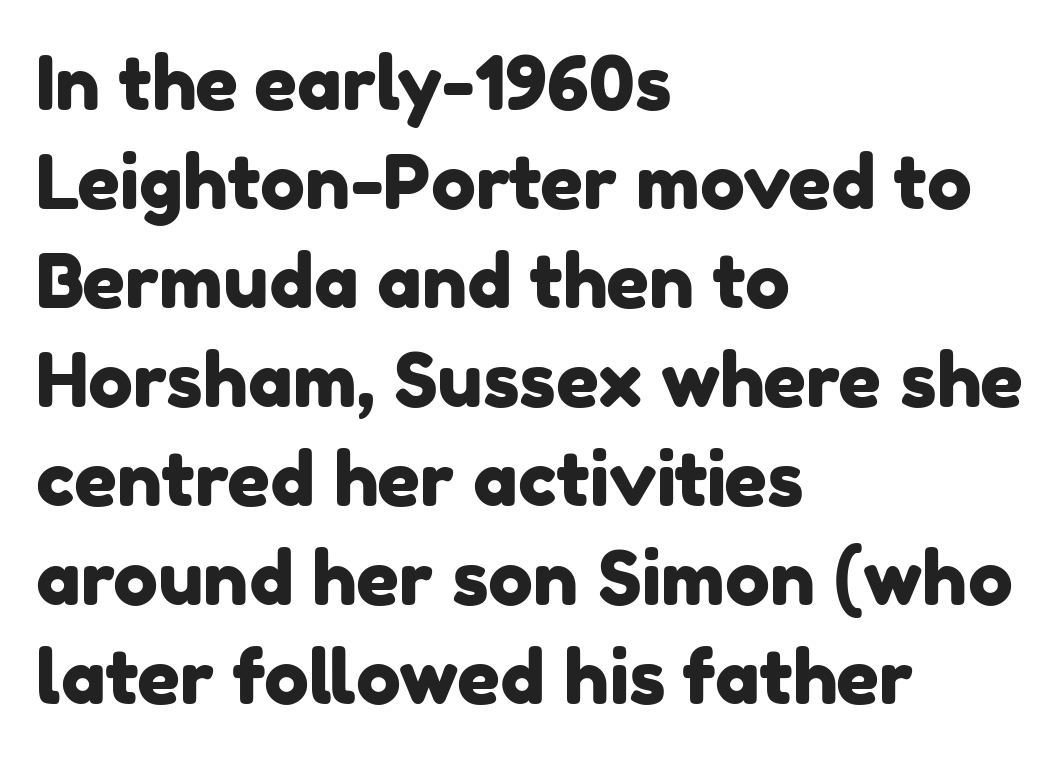
The image shows 75 px sans-serif type; set left-aligned, normal line spacing (1.32x), normal letter spacing, not underlined; low stroke contrast and a medium x-height.
